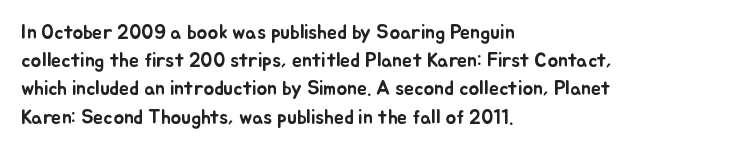
Quick note: interline space is typical. Layout note: lines flush left. The tracking reads as untouched default to a designer's eye. The passage shown is not underscored anywhere. The type sits square on the baseline with zero lean.
